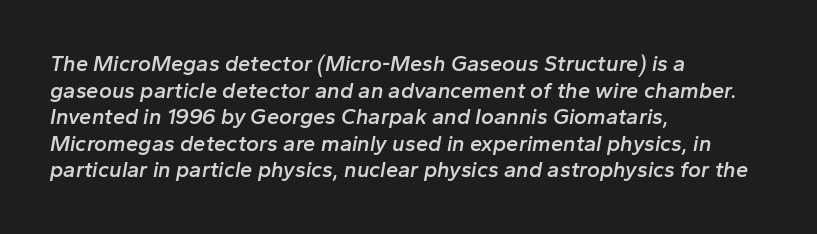
{"italic": "yes", "lean": "right", "slant_degrees": 10, "bold": "semi", "underline": "no", "align": "left", "line_spacing_ratio": 1.21, "letter_spacing": "normal", "letter_spacing_em": 0.0, "glyph_px": 22}
